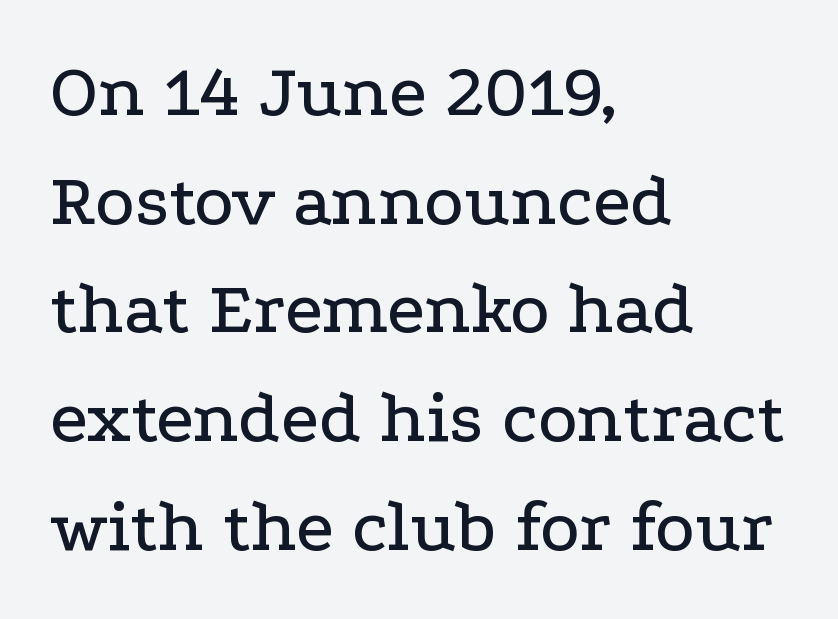
Does the lettering tilt? It doesn't — this is upright. Descender tails drop into unmarked territory. Nobody touched the tracking dial on this one. Old-style or modern, the face here clearly has serifs.
